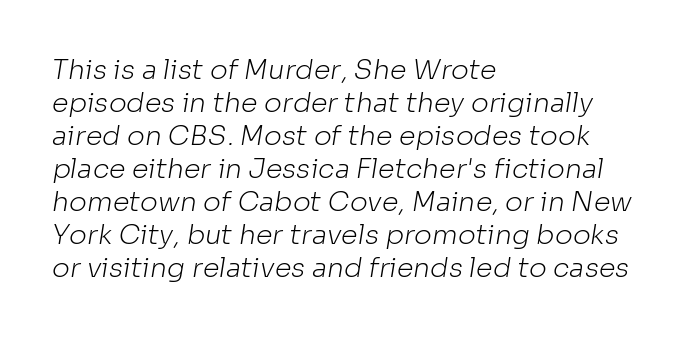
The image shows 27 px text type; set left-aligned, line spacing 1.22x, normal letter spacing, not underlined.
